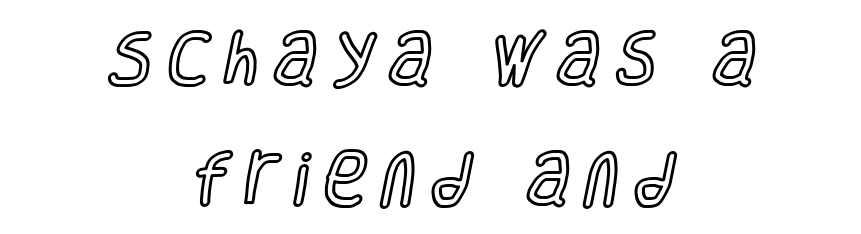
{"width": "condensed", "x_height": "large", "monospaced": "no", "underline": "no", "align": "center", "line_spacing": "loose", "line_spacing_ratio": 2.03, "letter_spacing": "wide", "letter_spacing_em": 0.26, "glyph_px": 59}
